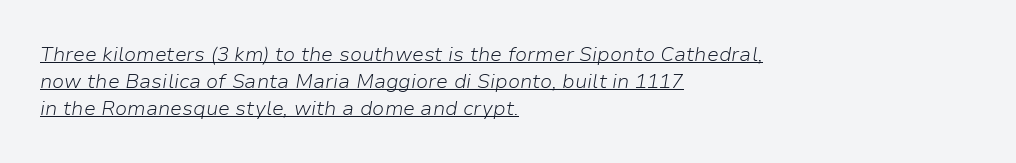
Q: Is the text bold? A: No.
Q: Is the text italic (slanted)? A: Yes, it leans right by about 9 degrees.
Q: Is the text underlined? A: Yes.
Q: How is the paragraph aligned? A: Left-aligned.
Q: Is the spacing between letters normal or unusually wide? A: Normal.
Q: Is the spacing between lines tight, normal or loose? A: Normal.
